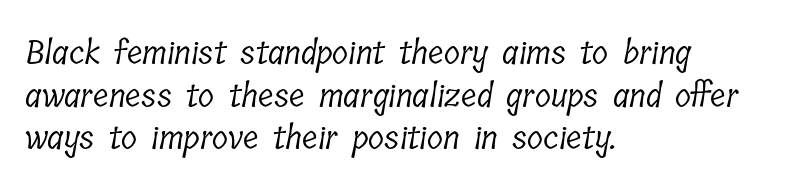
Q: Is the text bold? A: No.
Q: Is the typeface a serif or a sans-serif typeface? A: Serif.
Q: Is the text underlined? A: No.
Q: How is the paragraph aligned? A: Left-aligned.
Q: Is the spacing between letters normal or unusually wide? A: Normal.
Q: Is the spacing between lines tight, normal or loose? A: Normal.
Q: Width (condensed, normal, or wide)? A: Condensed.
Q: Stroke contrast? A: Low.
Q: x-height? A: Medium.
Q: Monospaced? A: No.
